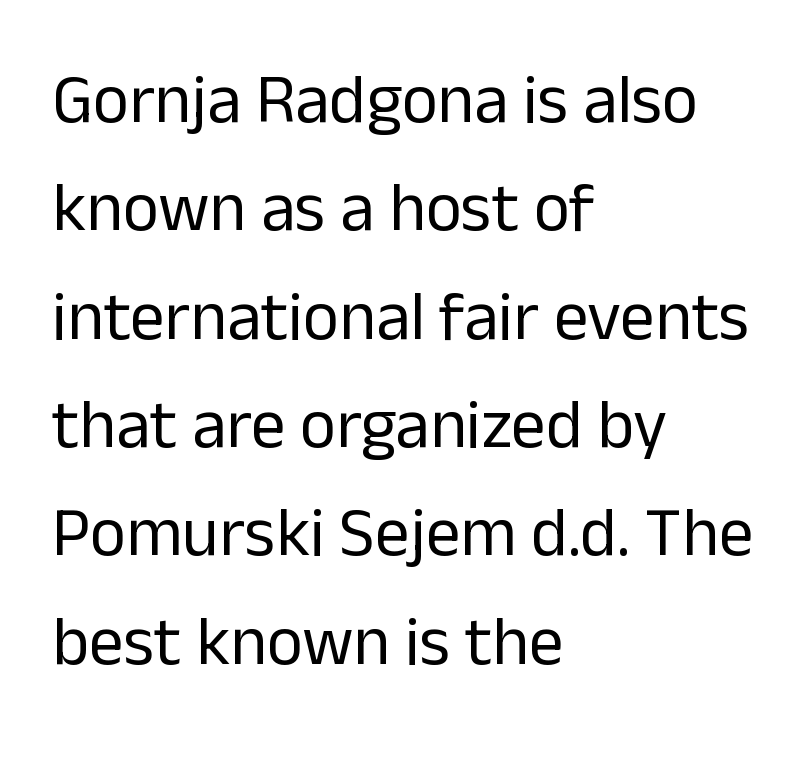
{"serif": "no", "italic": "no", "bold": "no", "weight": "regular", "width": "normal", "stroke_contrast": "low", "x_height": "medium", "monospaced": "no", "underline": "no", "align": "left", "line_spacing": "normal", "line_spacing_ratio": 1.57, "letter_spacing": "normal", "letter_spacing_em": 0.0, "glyph_px": 69}
